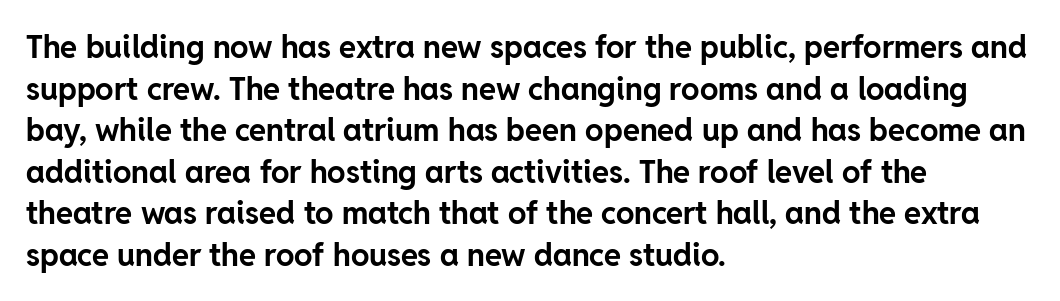
Q: Is the text bold? A: Yes.
Q: Is the text italic (slanted)? A: No, it is upright.
Q: Is the typeface a serif or a sans-serif typeface? A: Sans-serif.
Q: Is the text underlined? A: No.
Q: How is the paragraph aligned? A: Left-aligned.
Q: Is the spacing between letters normal or unusually wide? A: Normal.
Q: Is the spacing between lines tight, normal or loose? A: Normal.
Q: Width (condensed, normal, or wide)? A: Normal.
Q: Stroke contrast? A: Low.
Q: x-height? A: Medium.
Q: Monospaced? A: No.
